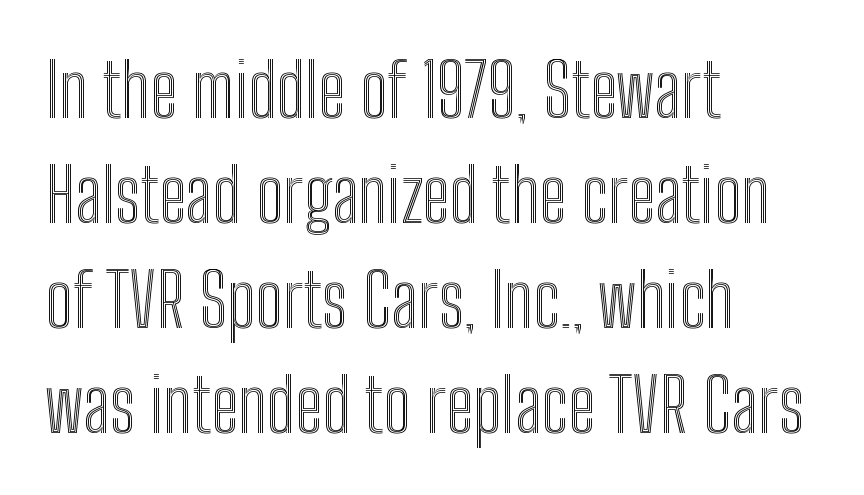
Q: Is the text italic (slanted)? A: No, it is upright.
Q: Is the text underlined? A: No.
Q: How is the paragraph aligned? A: Left-aligned.
Q: Is the spacing between letters normal or unusually wide? A: Normal.
Q: Is the spacing between lines tight, normal or loose? A: Normal.
Q: Width (condensed, normal, or wide)? A: Condensed.
Q: x-height? A: Medium.
Q: Monospaced? A: No.
